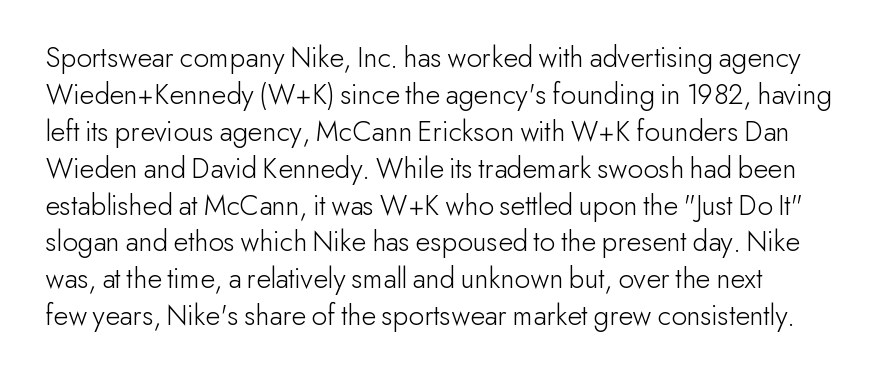
The image shows 30 px light sans-serif type, upright; set line spacing 1.23x, normal letter spacing, not underlined; low stroke contrast and a small x-height.
